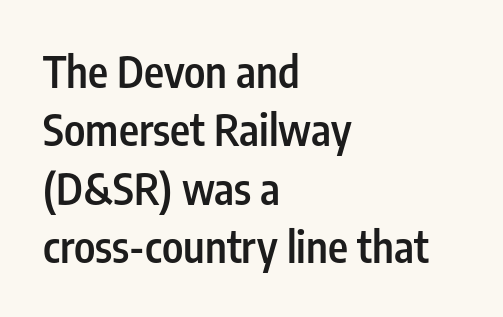
The image shows 43 px semibold, condensed sans-serif type, upright; set left-aligned, normal line spacing (1.36x), normal letter spacing, not underlined; low stroke contrast and a medium x-height.
